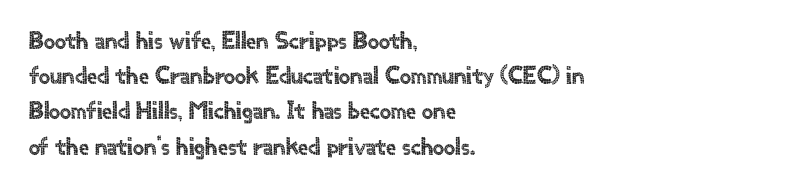
Posture: straight, roman, zero tilt. This rendering uses left alignment, leaving the right contour irregular. This sample keeps an unexceptional amount of space between lines. Bare-footed words on every line.
